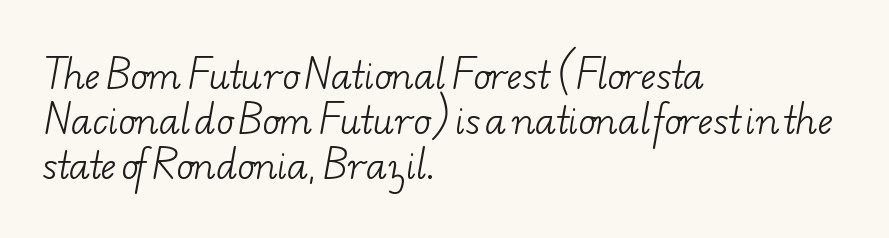
The font is comparable to plain body text, perhaps lighter. Descender tails drop into unmarked territory. Classification — serif. You could not count columns in this text — the font is proportionally spaced.
